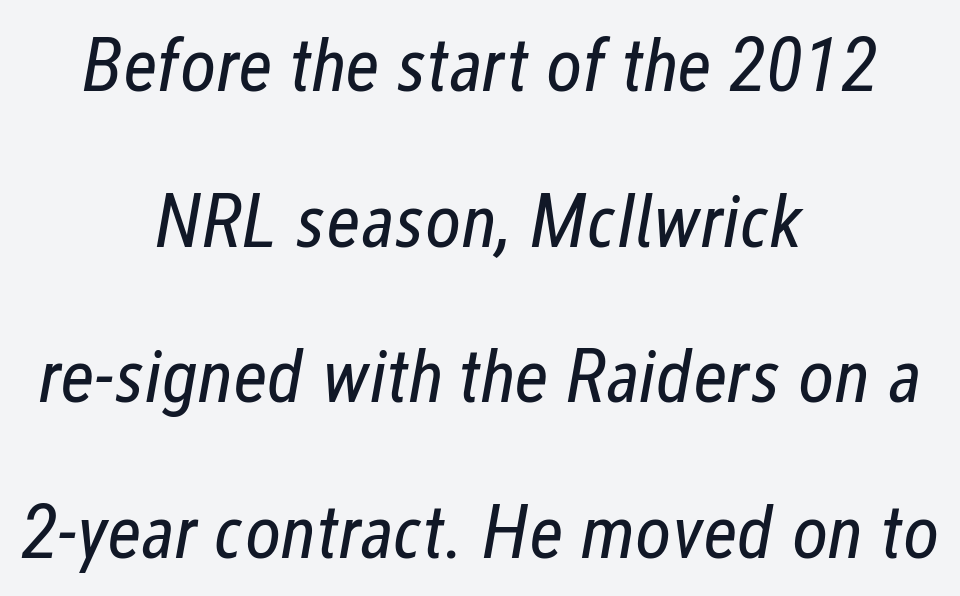
Glance below the letters and you will spot only blank space. Letter spacing: default. Teacher's note: observe the equal gaps on both sides — that is centered alignment. Character widths vary here, with narrow letters taking less room than wide ones. Heft: none added — not bold. Students, observe: this is what heavily led, spacious text looks like.
